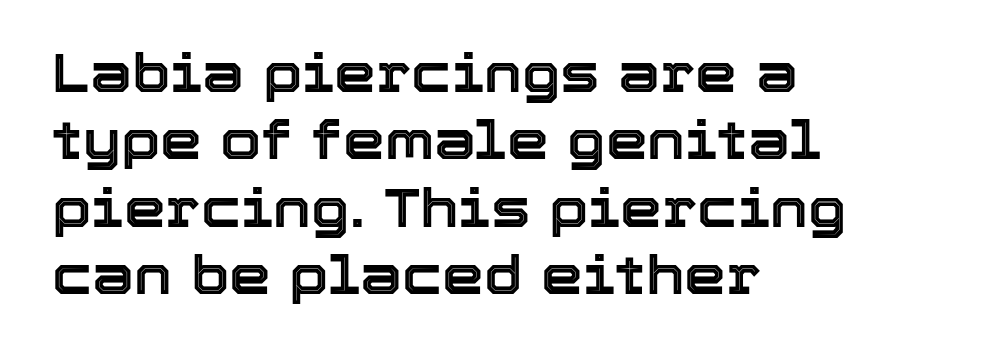
{"italic": "no", "width": "normal", "x_height": "medium", "monospaced": "no", "underline": "no", "align": "left", "line_spacing": "normal", "line_spacing_ratio": 1.27, "letter_spacing": "normal", "letter_spacing_em": 0.0, "glyph_px": 53}
